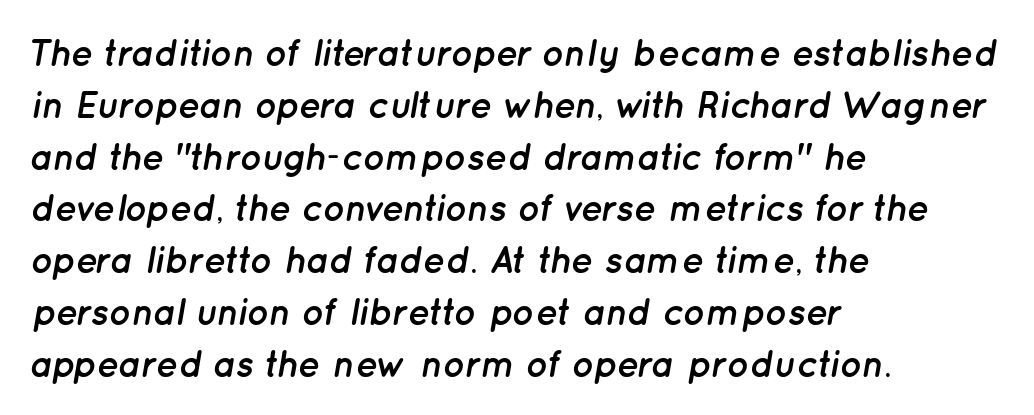
Spacing verdict: proportional, widths tailored to each character. Line spacing here is normal. Heavy-handed strokes throughout: this text is bold. The letterforms sit shoulder to shoulder at normal distance. Honestly, there is no underline to notice here at all. Compared with a centered layout, this one pins lines to the left instead.
